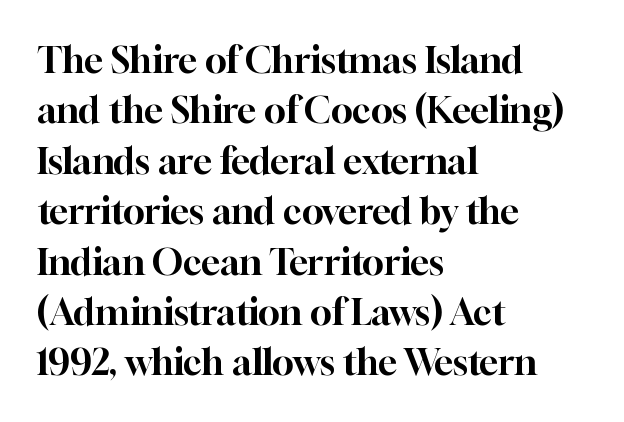
Q: Is the text italic (slanted)? A: No, it is upright.
Q: Is the typeface a serif or a sans-serif typeface? A: Serif.
Q: Is the text underlined? A: No.
Q: How is the paragraph aligned? A: Left-aligned.
Q: Is the spacing between letters normal or unusually wide? A: Normal.
Q: Is the spacing between lines tight, normal or loose? A: Normal.
Q: Width (condensed, normal, or wide)? A: Normal.
Q: Stroke contrast? A: High.
Q: x-height? A: Medium.
Q: Monospaced? A: No.
